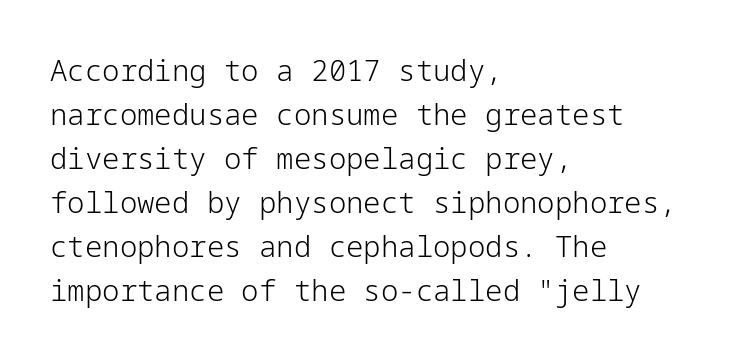
Q: Is the text bold? A: No.
Q: Is the text italic (slanted)? A: No, it is upright.
Q: Is the typeface a serif or a sans-serif typeface? A: Sans-serif.
Q: Is the text underlined? A: No.
Q: How is the paragraph aligned? A: Left-aligned.
Q: Is the spacing between letters normal or unusually wide? A: Normal.
Q: Is the spacing between lines tight, normal or loose? A: Normal.
Q: Width (condensed, normal, or wide)? A: Normal.
Q: Stroke contrast? A: Low.
Q: x-height? A: Medium.
